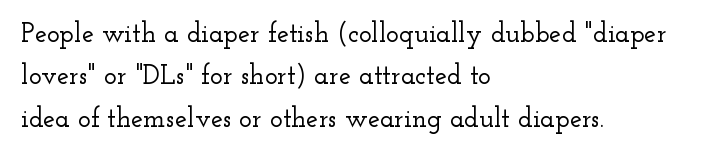
The image shows 27 px text type, upright; set left-aligned, normal line spacing (1.57x), normal letter spacing, not underlined.
